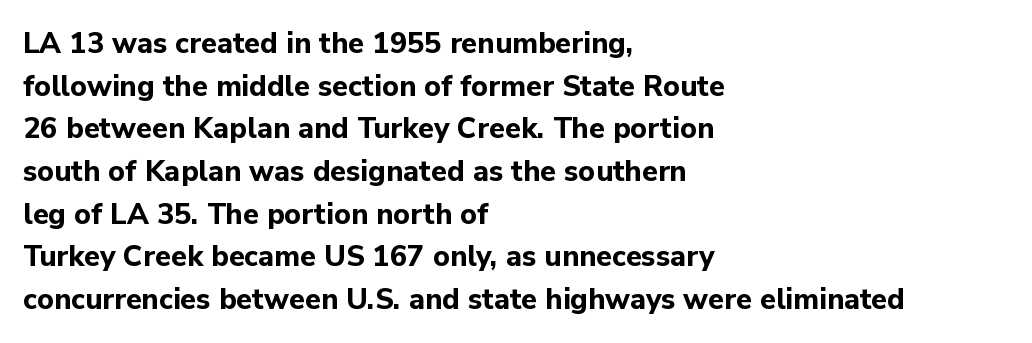
{"serif": "no", "italic": "no", "bold": "yes", "weight": "bold", "width": "normal", "stroke_contrast": "low", "x_height": "medium", "monospaced": "no", "underline": "no", "align": "left", "line_spacing": "normal", "line_spacing_ratio": 1.47, "letter_spacing": "normal", "letter_spacing_em": 0.0, "glyph_px": 29}
